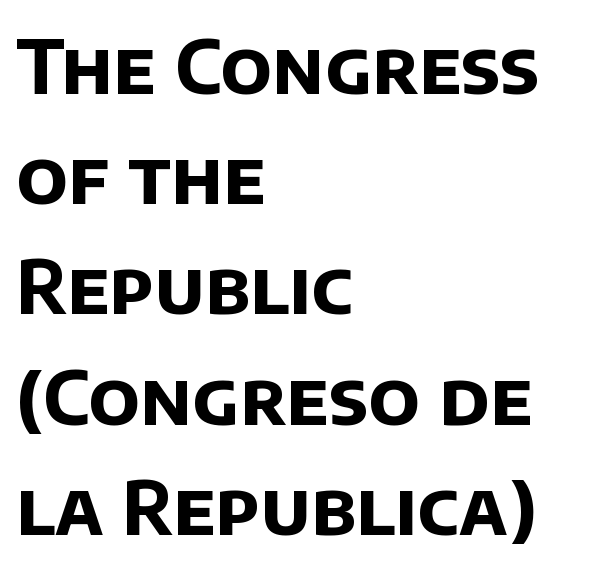
Q: Is the text bold? A: Yes.
Q: Is the typeface a serif or a sans-serif typeface? A: Sans-serif.
Q: Is the text underlined? A: No.
Q: How is the paragraph aligned? A: Left-aligned.
Q: Is the spacing between letters normal or unusually wide? A: Normal.
Q: Is the spacing between lines tight, normal or loose? A: Normal.
Q: Width (condensed, normal, or wide)? A: Normal.
Q: Stroke contrast? A: Low.
Q: x-height? A: Large.
Q: Monospaced? A: No.
